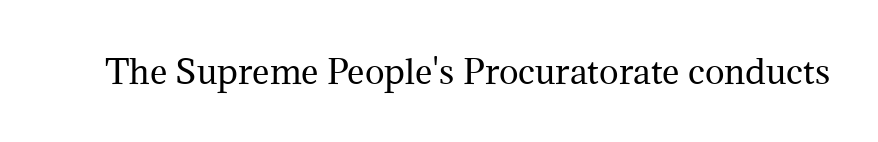
Q: Is the text bold? A: No.
Q: Is the text italic (slanted)? A: No, it is upright.
Q: Is the typeface a serif or a sans-serif typeface? A: Serif.
Q: Is the text underlined? A: No.
Q: Is the spacing between letters normal or unusually wide? A: Normal.
Q: Width (condensed, normal, or wide)? A: Normal.
Q: Stroke contrast? A: Medium.
Q: x-height? A: Medium.
Q: Monospaced? A: No.
